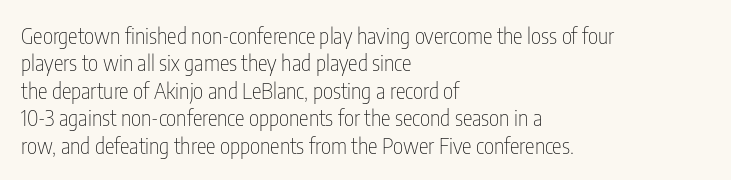
Q: Is the text bold? A: No.
Q: Is the text italic (slanted)? A: No, it is upright.
Q: Is the text underlined? A: No.
Q: How is the paragraph aligned? A: Left-aligned.
Q: Is the spacing between letters normal or unusually wide? A: Normal.
Q: Is the spacing between lines tight, normal or loose? A: Normal.
